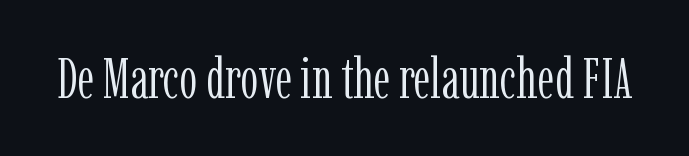
{"serif": "yes", "italic": "no", "bold": "no", "weight": "light", "width": "condensed", "stroke_contrast": "low", "x_height": "medium", "monospaced": "no", "underline": "no", "letter_spacing": "normal", "letter_spacing_em": 0.0, "glyph_px": 57}
